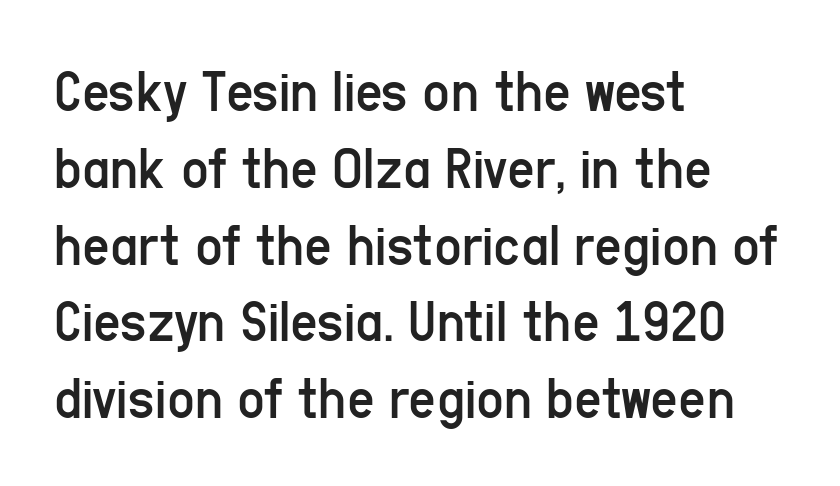
The passage shown has conventional tracking throughout. The type sits square on the baseline with zero lean. This sample has the flowing, uneven cadence of proportional lettering. The passage shown is not bold in any degree.
